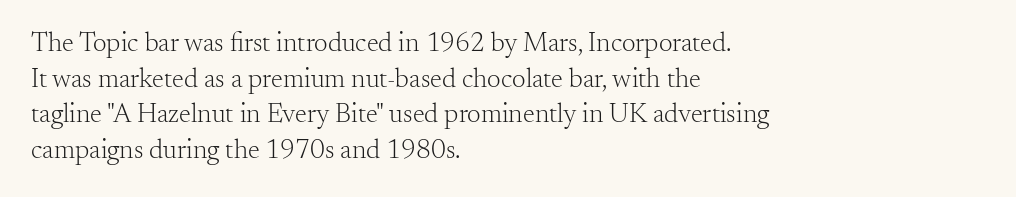
{"italic": "no", "bold": "no", "underline": "no", "align": "left", "line_spacing": "normal", "line_spacing_ratio": 1.32, "letter_spacing": "normal", "letter_spacing_em": 0.0, "glyph_px": 27}
